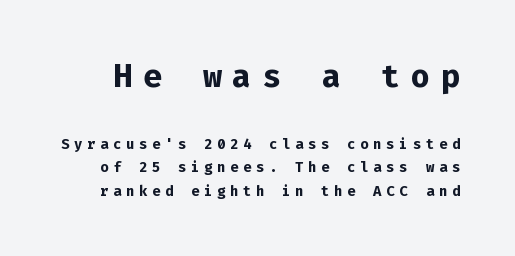
The image shows 32 px bold sans-serif type, upright, monospaced; set normal line spacing (1.69x), unusually wide letter spacing (+0.33 em), not underlined; the first (top) block is 2.29x larger; low stroke contrast and a medium x-height.
